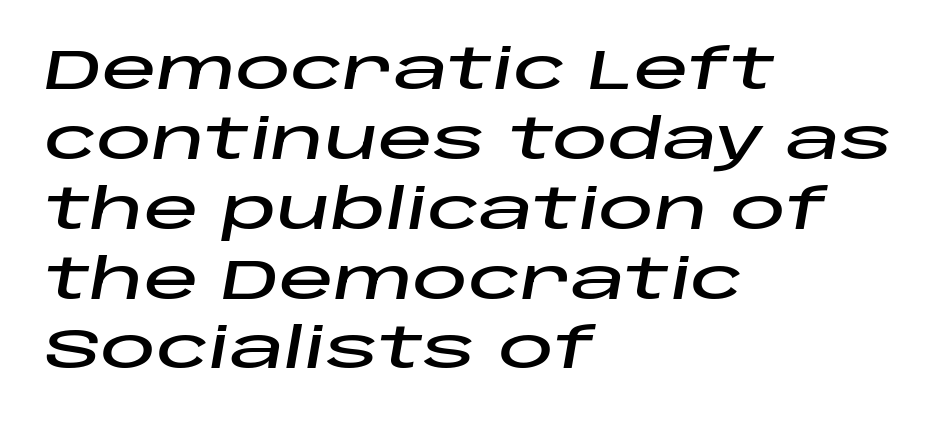
{"italic": "yes", "lean": "right", "slant_degrees": 10, "width": "wide", "stroke_contrast": "low", "x_height": "large", "monospaced": "no", "underline": "no", "align": "left", "line_spacing": "normal", "line_spacing_ratio": 1.27, "letter_spacing": "normal", "letter_spacing_em": 0.0, "glyph_px": 55}
